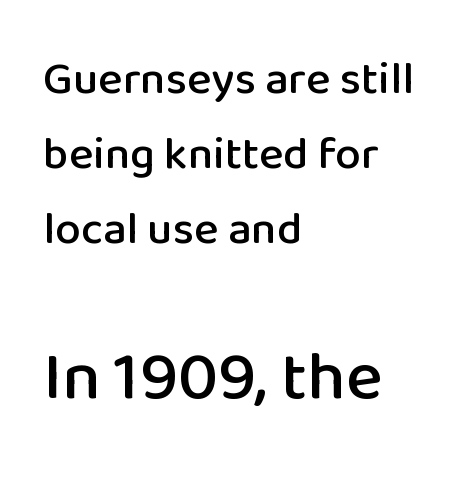
The image shows 69 px sans-serif type, upright; set left-aligned, normal line spacing (1.63x), normal letter spacing, not underlined; the second (bottom) block is 1.5x larger; low stroke contrast and a medium x-height.
